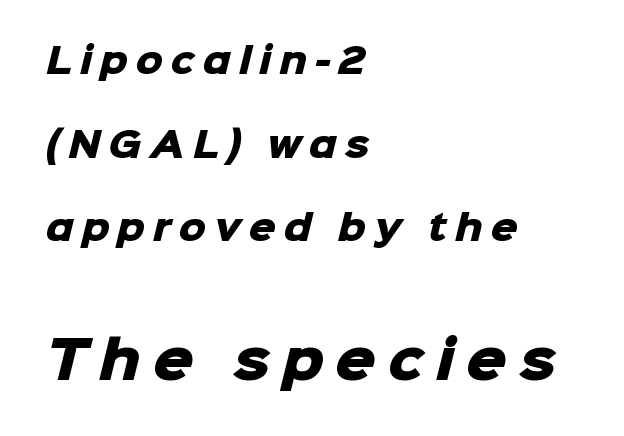
{"serif": "no", "bold": "yes", "weight": "heavy", "width": "normal", "stroke_contrast": "low", "x_height": "medium", "monospaced": "no", "underline": "no", "align": "left", "line_spacing": "loose", "line_spacing_ratio": 2.46, "letter_spacing": "wide", "letter_spacing_em": 0.23, "larger_block": "second", "size_ratio": 1.5, "glyph_px": 51}
